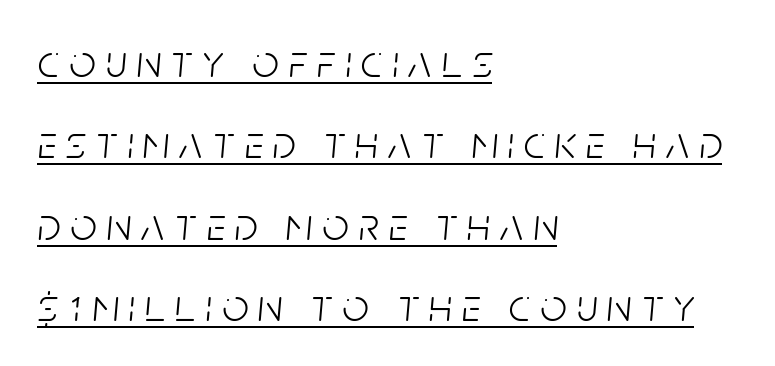
The image shows 46 px light, condensed type, italic (leaning right); set left-aligned, line spacing 1.77x, unusually wide letter spacing (+0.22 em), underlined; low stroke contrast and a large x-height.
